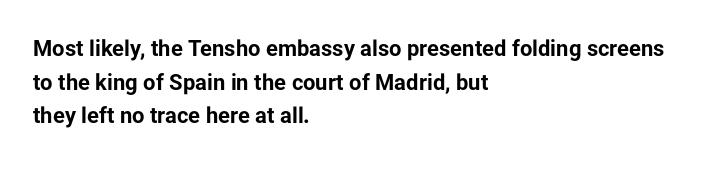
{"italic": "no", "bold": "yes", "underline": "no", "align": "left", "line_spacing": "normal", "line_spacing_ratio": 1.53, "letter_spacing": "normal", "letter_spacing_em": 0.0, "glyph_px": 22}
